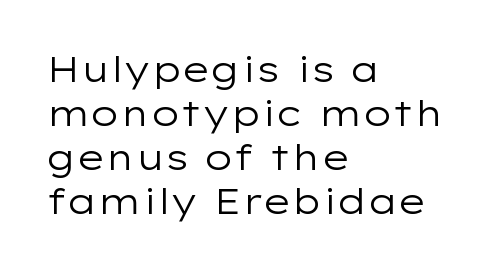
{"serif": "no", "italic": "no", "bold": "no", "weight": "regular", "width": "wide", "stroke_contrast": "low", "x_height": "medium", "monospaced": "no", "underline": "no", "align": "left", "line_spacing_ratio": 1.22, "letter_spacing": "normal", "letter_spacing_em": 0.0, "glyph_px": 36}
